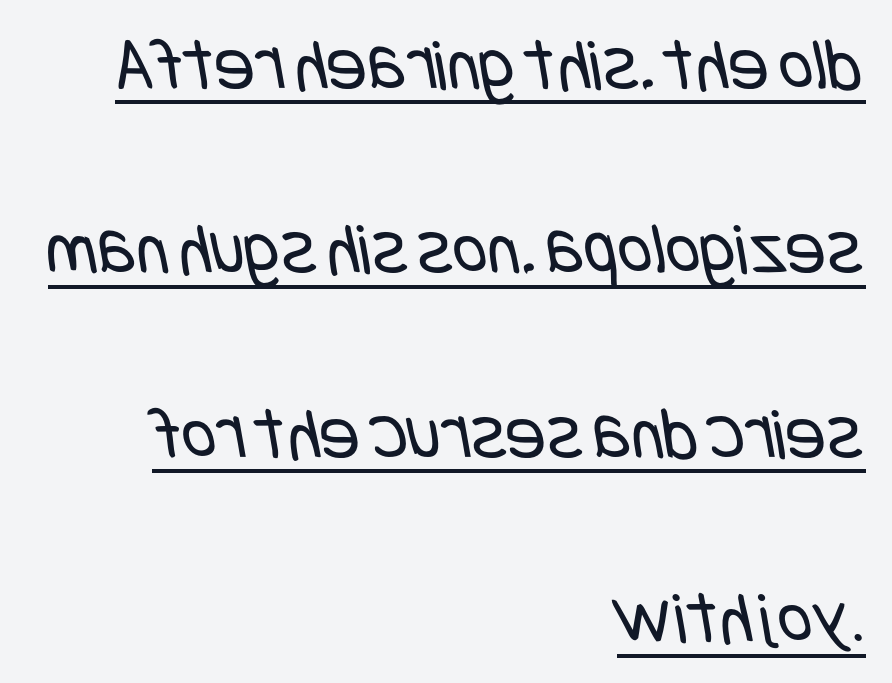
Words appear dense and cohesive because spacing is normal. Emphasis is given by a line drawn under the lettering. Is the block centered? No — it sits flush against the right margin. Notice the wide empty band between every row — that's loose leading. Heaviness? Minimal to ordinary, like unemphasized prose.
